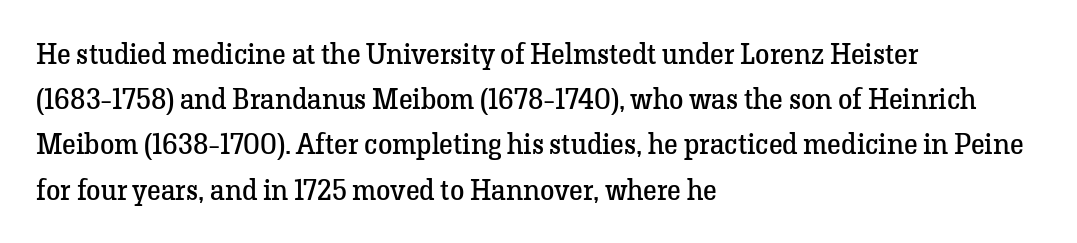
The image shows 29 px regular-weight serif type, upright; set left-aligned, normal line spacing (1.56x), normal letter spacing, not underlined; low stroke contrast and a medium x-height.
